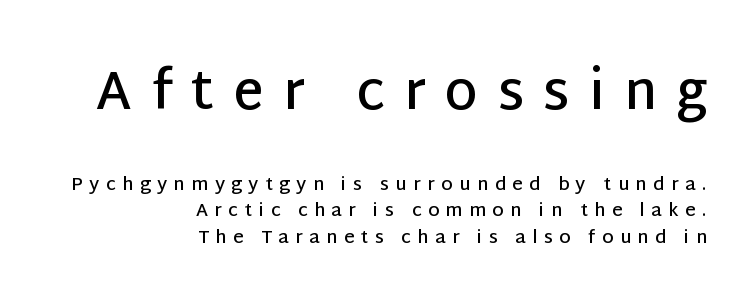
The image shows 53 px semibold sans-serif type, upright; set right-aligned, normal line spacing (1.48x), unusually wide letter spacing (+0.36 em), not underlined; the first (top) block is 2.94x larger; low stroke contrast and a large x-height.
